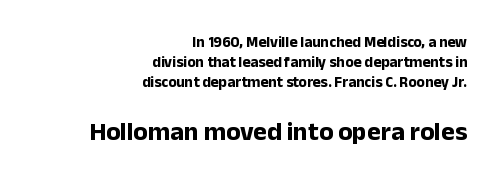
The image shows 26 px bold type, upright; set right-aligned, normal line spacing (1.35x), normal letter spacing, not underlined; the second (bottom) block is 1.73x larger.
